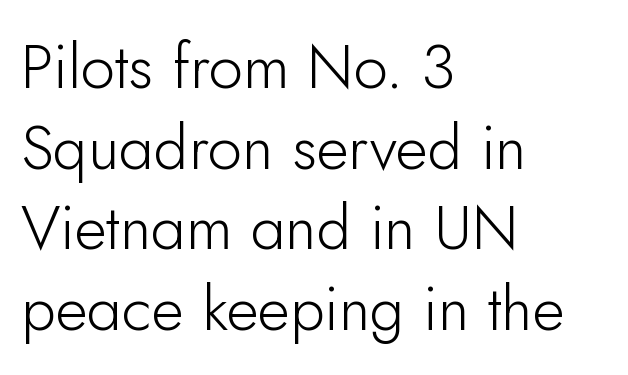
{"serif": "no", "italic": "no", "bold": "no", "weight": "light", "width": "normal", "stroke_contrast": "low", "x_height": "small", "monospaced": "no", "underline": "no", "align": "left", "line_spacing": "normal", "line_spacing_ratio": 1.3, "letter_spacing": "normal", "letter_spacing_em": 0.0, "glyph_px": 62}
